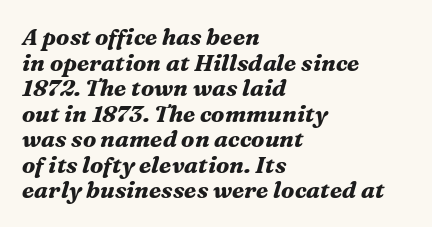
Notice how descenders almost collide with the ascenders below — that's tight leading. Look at the tracking — it's just the regular setting, nothing added. Summary of weight: heavy, a full bold. The letters are slanted; this is an italic face.
